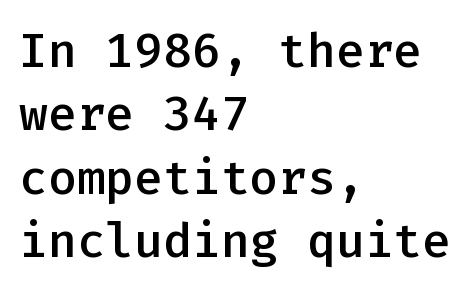
The image shows 48 px semibold sans-serif type, upright, monospaced; set left-aligned, normal line spacing (1.32x), normal letter spacing, not underlined; low stroke contrast and a medium x-height.
